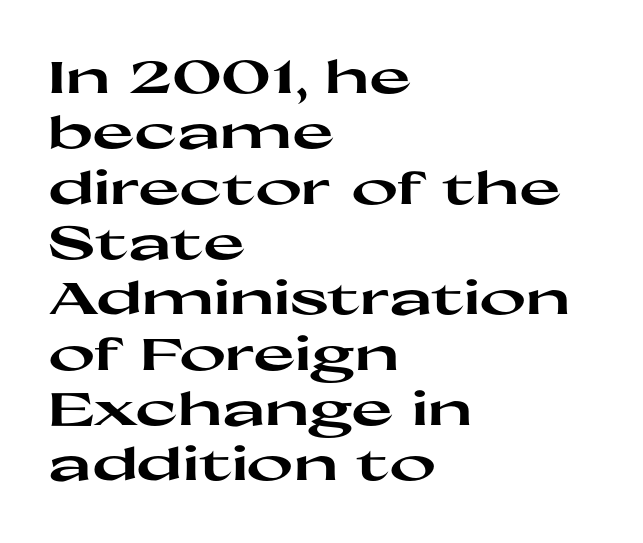
{"serif": "no", "italic": "no", "bold": "yes", "weight": "heavy", "width": "wide", "stroke_contrast": "high", "x_height": "medium", "monospaced": "no", "underline": "no", "align": "left", "line_spacing_ratio": 1.23, "letter_spacing": "normal", "letter_spacing_em": 0.0, "glyph_px": 45}
